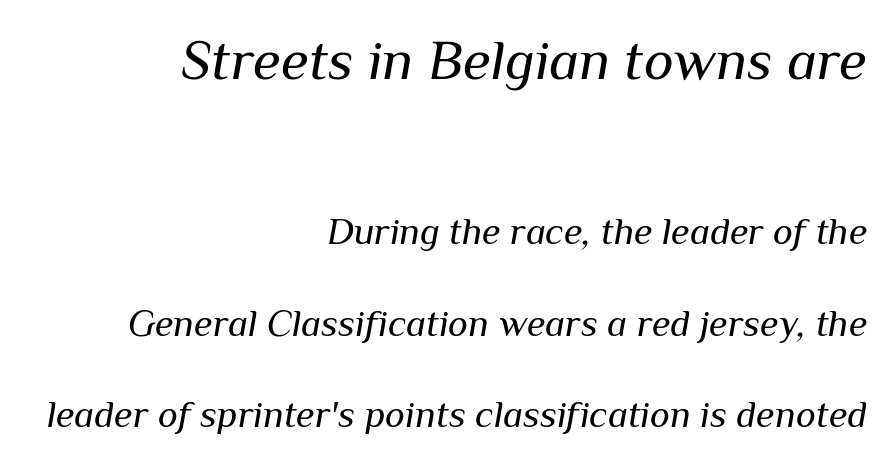
The image shows 57 px regular-weight type, italic (leaning right); set right-aligned, loose line spacing (2.4x), normal letter spacing, not underlined; the first (top) block is 1.5x larger; medium stroke contrast and a medium x-height.
